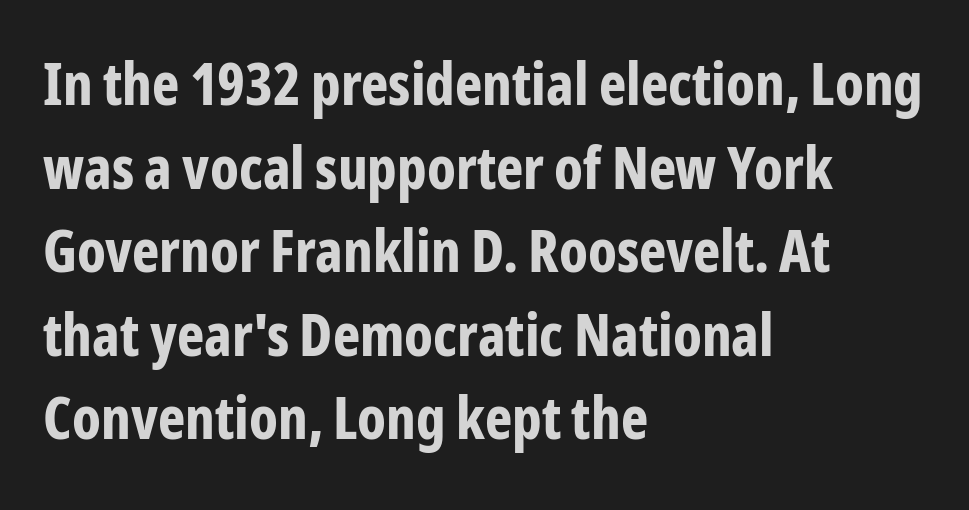
How are the letters spaced? Ordinarily, with no added tracking. Grotesque or geometric, the face here clearly has no serifs. If you measured baseline to baseline, you'd find a middling distance. Does the lettering tilt? It doesn't — this is upright. The passage is arranged the way most books set body copy — flush left.
